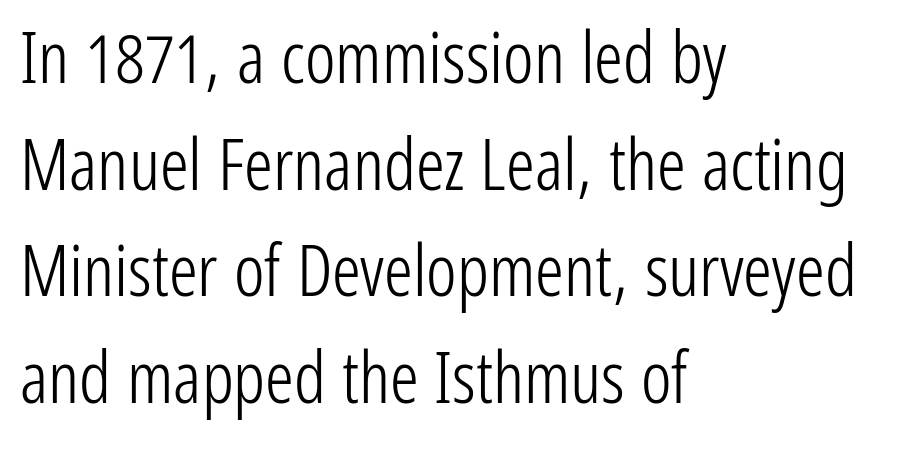
The image shows 72 px light, condensed sans-serif type, upright; set left-aligned, normal line spacing (1.48x), normal letter spacing, not underlined; low stroke contrast and a medium x-height.
